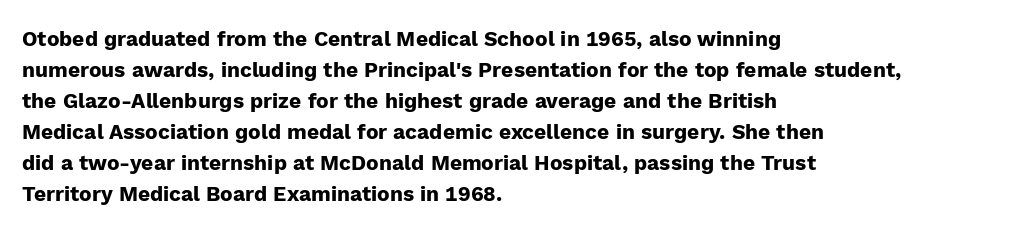
These lines keep a tight, regular rhythm from letter to letter. The typesetting leans heavy: a genuine bold. Line beginnings align vertically; line endings do not. If you drew a line through each stem, it would be perfectly vertical. Letters rest on an invisible, unmarked baseline.
